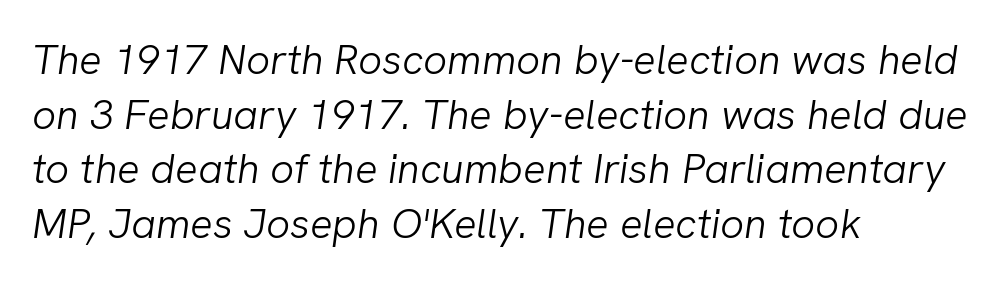
{"italic": "yes", "lean": "right", "slant_degrees": 8, "bold": "no", "weight": "light", "width": "normal", "stroke_contrast": "low", "x_height": "medium", "monospaced": "no", "underline": "no", "align": "left", "line_spacing": "normal", "line_spacing_ratio": 1.3, "letter_spacing": "normal", "letter_spacing_em": 0.0, "glyph_px": 42}
